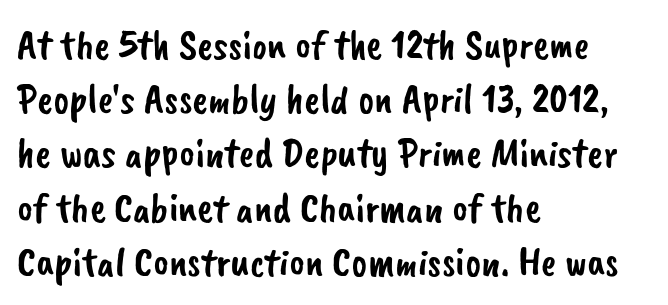
{"serif": "no", "width": "normal", "stroke_contrast": "low", "x_height": "small", "monospaced": "no", "underline": "no", "align": "left", "line_spacing": "normal", "line_spacing_ratio": 1.29, "letter_spacing": "normal", "letter_spacing_em": 0.0, "glyph_px": 42}
